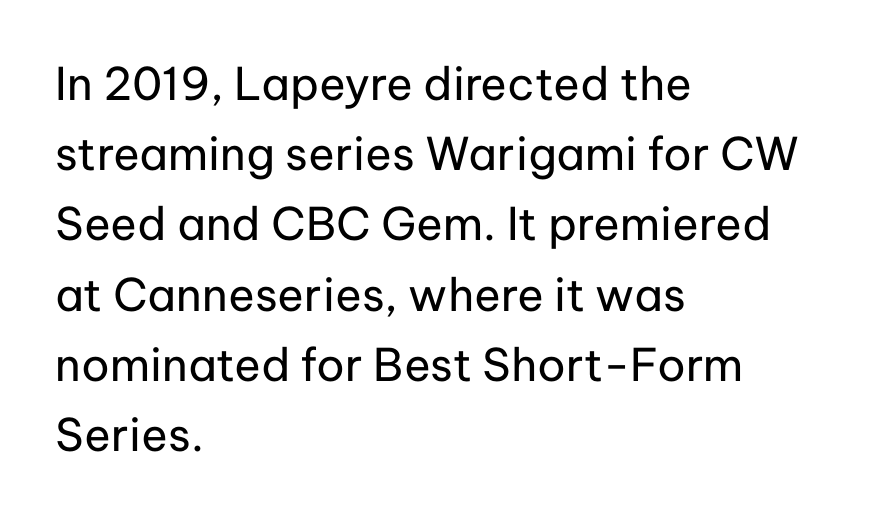
Q: Is the text bold? A: No.
Q: Is the text italic (slanted)? A: No, it is upright.
Q: Is the typeface a serif or a sans-serif typeface? A: Sans-serif.
Q: Is the text underlined? A: No.
Q: How is the paragraph aligned? A: Left-aligned.
Q: Is the spacing between letters normal or unusually wide? A: Normal.
Q: Is the spacing between lines tight, normal or loose? A: Normal.
Q: Width (condensed, normal, or wide)? A: Normal.
Q: Stroke contrast? A: Low.
Q: x-height? A: Medium.
Q: Monospaced? A: No.
